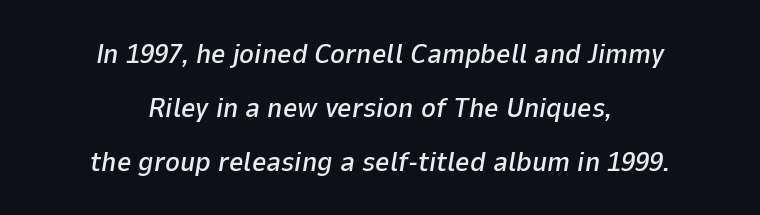
The image shows 28 px text type, italic (leaning right); set centered, loose line spacing (1.92x), normal letter spacing, not underlined; low stroke contrast and a medium x-height.
